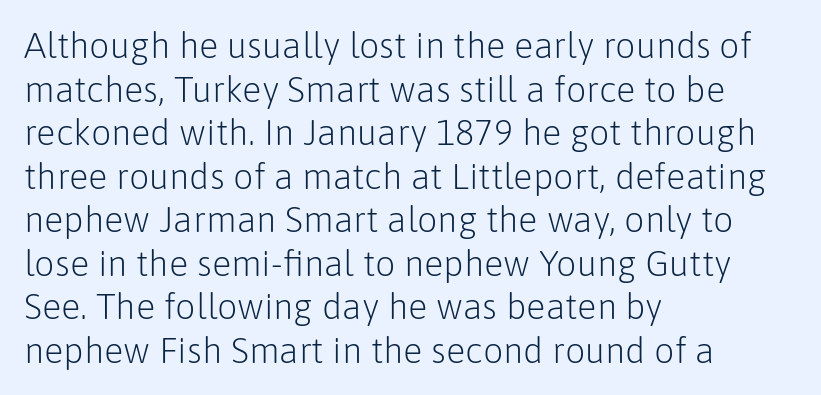
Posture: vertical. Tracking here is standard; glyphs follow each other at the usual distance. Examine the stroke ends and you'll find no serifs. Notice how the passage keeps a crisp vertical edge on the left only. Summary of weight: not heavy and not bold. The area under the type is left untouched.
